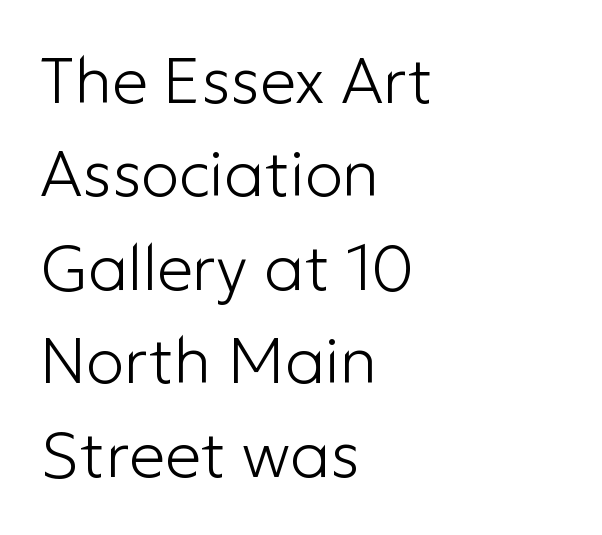
Looks like regular typesetting: each glyph gets only the width it needs. What's the leading like? Ordinary, nothing unusual. Letters rest on an invisible, unmarked baseline. Every character sits straight up, as roman type does. The gaps between neighbouring characters are ordinary and unremarkable.
